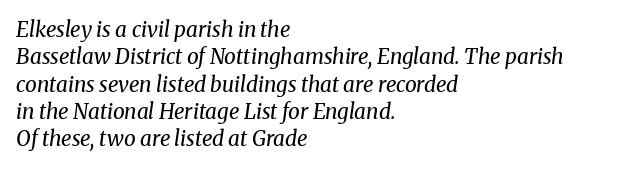
A classic flush-left, rag-right setting is used for this passage. If you drew a line through each stem, it would be angled. The font sits on the lighter half of the weight spectrum, regular included. Glance below the letters and you will spot only blank space.
